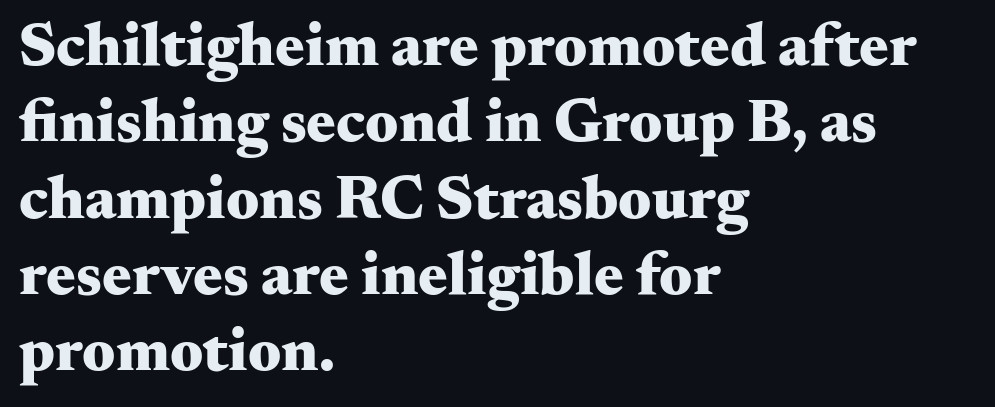
{"serif": "yes", "italic": "no", "bold": "yes", "weight": "heavy", "width": "wide", "stroke_contrast": "medium", "x_height": "small", "monospaced": "no", "underline": "no", "align": "left", "line_spacing_ratio": 1.23, "letter_spacing": "normal", "letter_spacing_em": 0.0, "glyph_px": 62}
